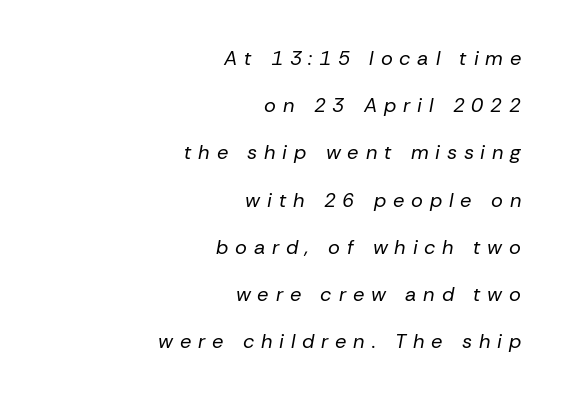
The image shows 20 px text type, italic (leaning right); set right-aligned, loose line spacing (2.36x), unusually wide letter spacing (+0.34 em), not underlined.
